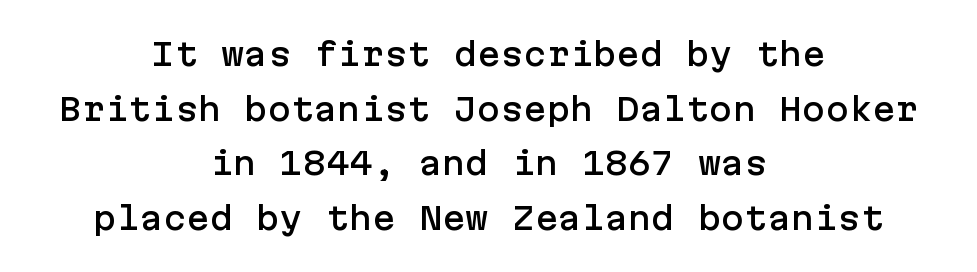
Q: Is the text italic (slanted)? A: No, it is upright.
Q: Is the typeface a serif or a sans-serif typeface? A: Sans-serif.
Q: Is the text underlined? A: No.
Q: How is the paragraph aligned? A: Centered.
Q: Is the spacing between letters normal or unusually wide? A: Normal.
Q: Width (condensed, normal, or wide)? A: Normal.
Q: Stroke contrast? A: Low.
Q: x-height? A: Medium.
